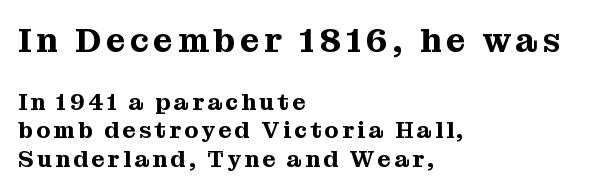
{"serif": "yes", "italic": "no", "width": "normal", "stroke_contrast": "medium", "x_height": "medium", "monospaced": "no", "underline": "no", "align": "left", "line_spacing_ratio": 1.23, "larger_block": "first", "size_ratio": 1.48, "glyph_px": 34}
